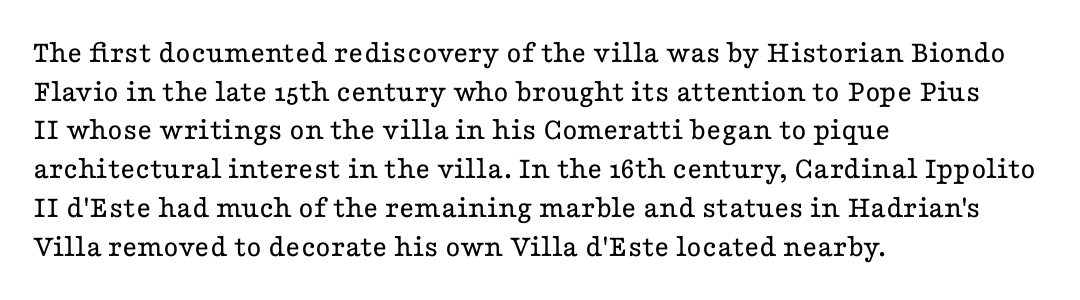
The image shows 32 px regular-weight, wide serif type, upright; set left-aligned, line spacing 1.21x, normal letter spacing, not underlined; low stroke contrast and a medium x-height.
